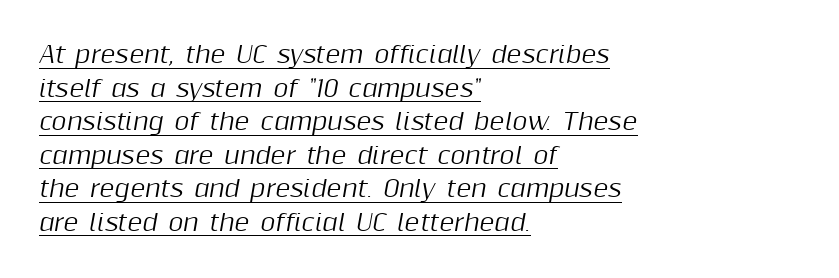
{"italic": "yes", "lean": "right", "slant_degrees": 10, "underline": "yes", "align": "left", "line_spacing": "normal", "line_spacing_ratio": 1.46, "letter_spacing": "normal", "letter_spacing_em": 0.0, "glyph_px": 23}
